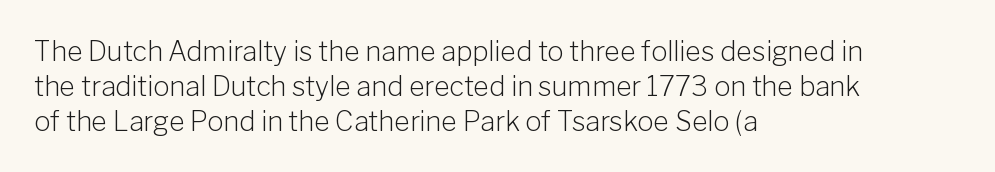
Q: Is the text bold? A: No.
Q: Is the text italic (slanted)? A: No, it is upright.
Q: Is the text underlined? A: No.
Q: How is the paragraph aligned? A: Left-aligned.
Q: Is the spacing between letters normal or unusually wide? A: Normal.
Q: Is the spacing between lines tight, normal or loose? A: Normal.
